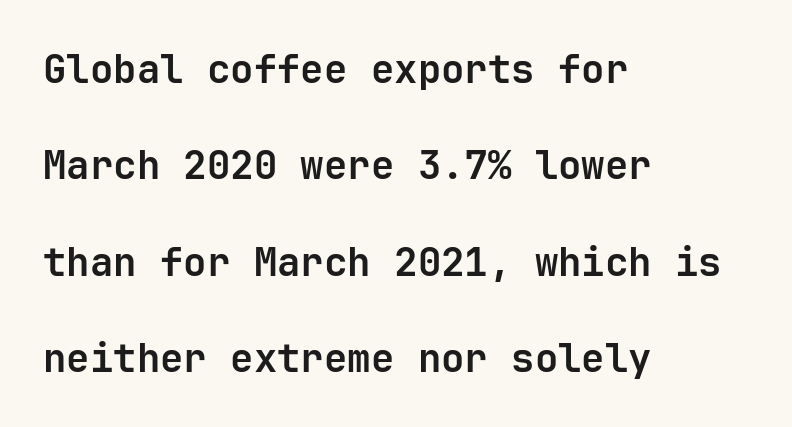
Q: Is the text bold? A: Yes.
Q: Is the text italic (slanted)? A: No, it is upright.
Q: Is the typeface a serif or a sans-serif typeface? A: Sans-serif.
Q: Is the text underlined? A: No.
Q: How is the paragraph aligned? A: Left-aligned.
Q: Is the spacing between letters normal or unusually wide? A: Normal.
Q: Is the spacing between lines tight, normal or loose? A: Loose.
Q: Width (condensed, normal, or wide)? A: Normal.
Q: Stroke contrast? A: Low.
Q: x-height? A: Medium.
Q: Monospaced? A: Yes.
